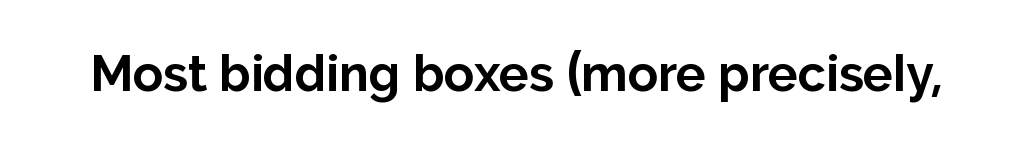
Q: Is the text bold? A: Yes.
Q: Is the text italic (slanted)? A: No, it is upright.
Q: Is the typeface a serif or a sans-serif typeface? A: Sans-serif.
Q: Is the text underlined? A: No.
Q: Is the spacing between letters normal or unusually wide? A: Normal.
Q: Width (condensed, normal, or wide)? A: Normal.
Q: Stroke contrast? A: Low.
Q: x-height? A: Medium.
Q: Monospaced? A: No.
